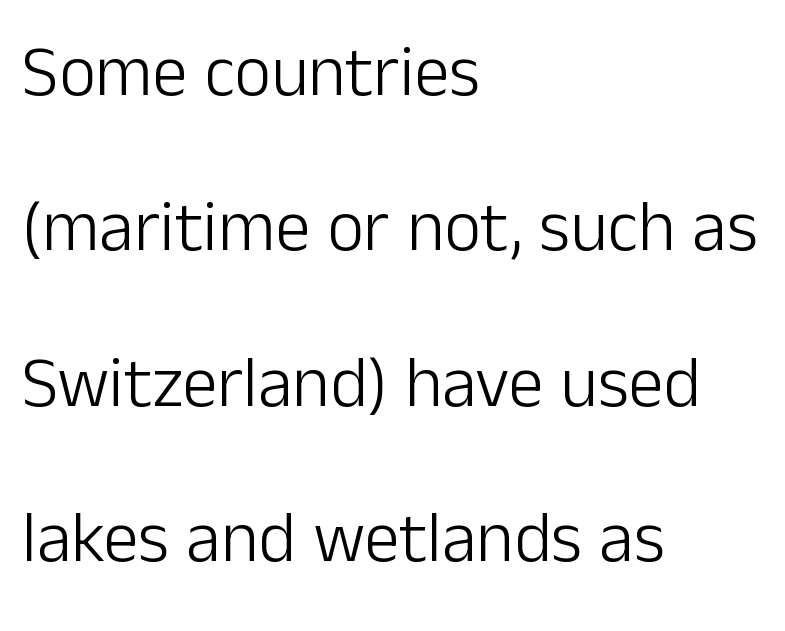
The typography opts for an upright posture over an oblique one. A light-to-regular cut is what we see here. You could not count columns in this text — the font is proportionally spaced. Successive baselines arrive slowly, with a big drop between each.
